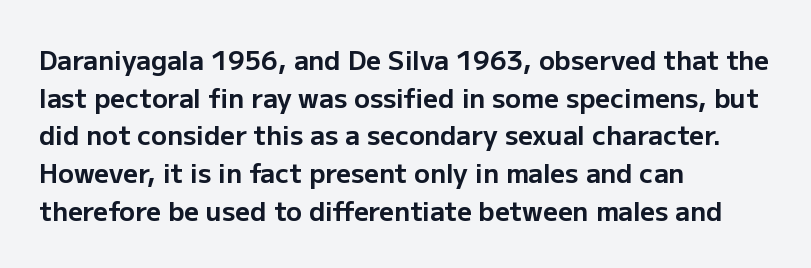
The image shows 26 px bold type, upright; set left-aligned, normal line spacing (1.45x), normal letter spacing, not underlined.
